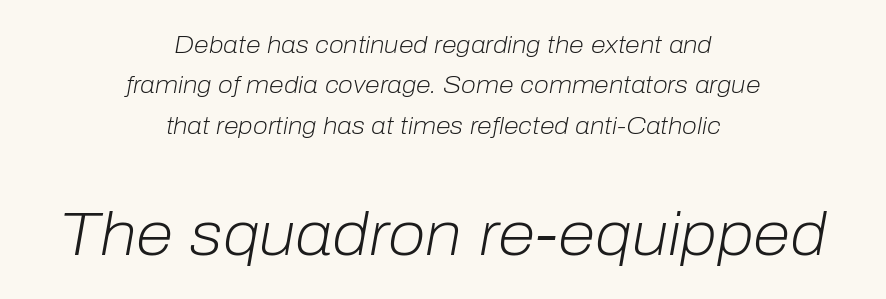
Check under the words: just untouched page. Stroke mass is kept to a normal reading level or below. Inter-character spacing is left at the font's built-in metrics. The face used here is proportionally spaced, like ordinary book or web type.
